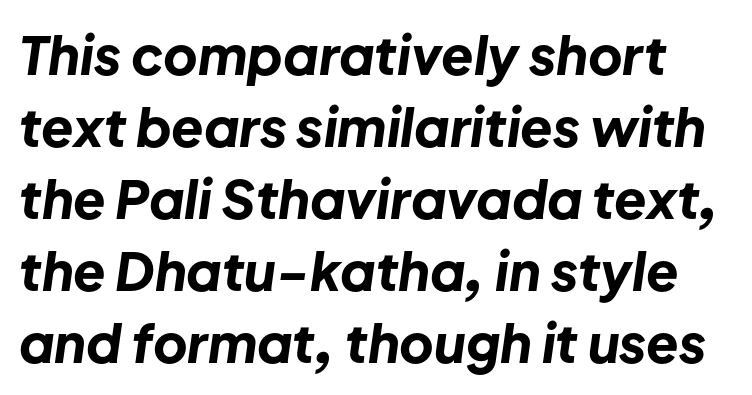
The image shows 53 px bold type, italic (leaning right); set normal line spacing (1.36x), normal letter spacing, not underlined; low stroke contrast and a medium x-height.
